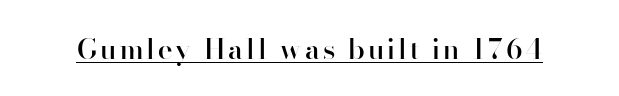
Q: Is the text bold? A: Semi-bold.
Q: Is the text italic (slanted)? A: No, it is upright.
Q: Is the typeface a serif or a sans-serif typeface? A: Sans-serif.
Q: Is the text underlined? A: Yes.
Q: Width (condensed, normal, or wide)? A: Normal.
Q: Stroke contrast? A: High.
Q: x-height? A: Small.
Q: Monospaced? A: No.
